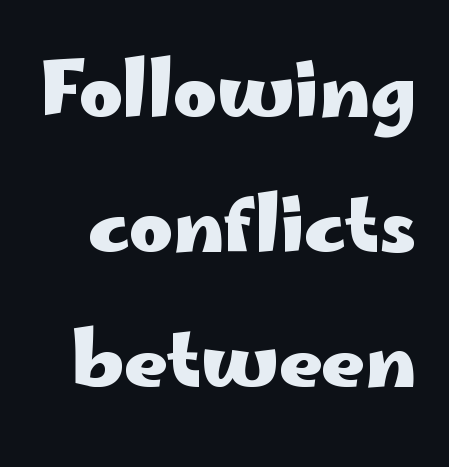
Note the varied advance widths — an 'i' is clearly narrower than an 'm'. Does extra space separate the letters? No, they use regular spacing. The words here are not underlined. Its strokes are broad and dark, the hallmark of bold type. These lines are composed in type without serifs.
